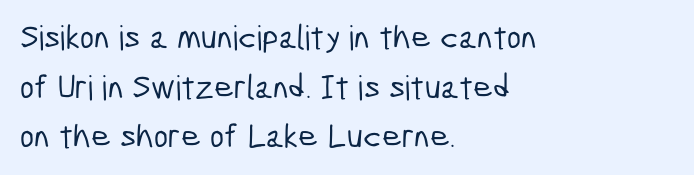
{"serif": "no", "width": "condensed", "stroke_contrast": "low", "x_height": "medium", "monospaced": "no", "underline": "no", "align": "left", "line_spacing": "normal", "line_spacing_ratio": 1.46, "letter_spacing": "normal", "letter_spacing_em": 0.0, "glyph_px": 34}
